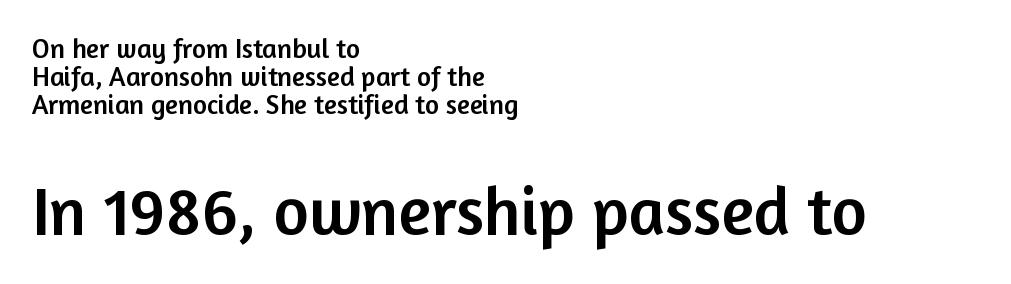
{"serif": "no", "italic": "no", "width": "normal", "stroke_contrast": "low", "x_height": "medium", "monospaced": "no", "underline": "no", "align": "left", "line_spacing": "tight", "line_spacing_ratio": 1.03, "letter_spacing": "normal", "letter_spacing_em": 0.0, "larger_block": "second", "size_ratio": 2.52, "glyph_px": 68}
